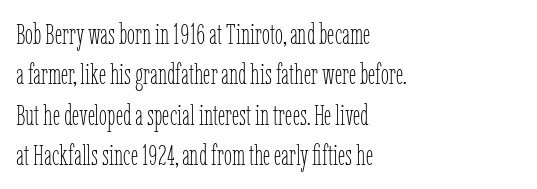
{"italic": "no", "bold": "no", "weight": "thin", "width": "condensed", "stroke_contrast": "low", "x_height": "medium", "monospaced": "no", "underline": "no", "align": "left", "line_spacing": "normal", "line_spacing_ratio": 1.39, "letter_spacing": "normal", "letter_spacing_em": 0.0, "glyph_px": 29}
